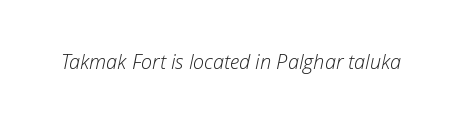
{"italic": "yes", "lean": "right", "slant_degrees": 12, "bold": "no", "underline": "no", "letter_spacing": "normal", "letter_spacing_em": 0.0, "glyph_px": 20}
